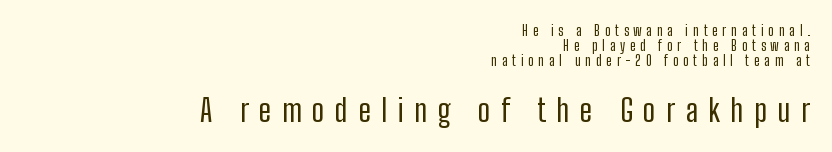
{"serif": "no", "italic": "no", "bold": "no", "weight": "regular", "width": "condensed", "stroke_contrast": "low", "x_height": "medium", "monospaced": "no", "underline": "no", "align": "right", "line_spacing": "tight", "line_spacing_ratio": 1.06, "letter_spacing": "wide", "letter_spacing_em": 0.34, "larger_block": "second", "size_ratio": 2.21, "glyph_px": 31}
